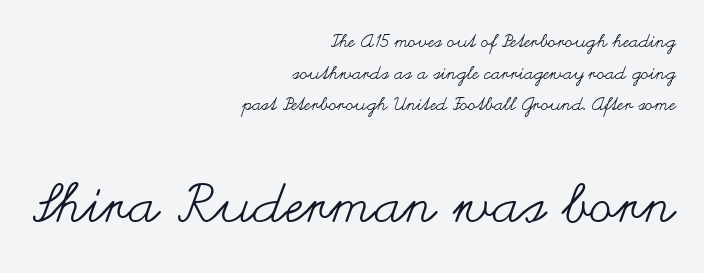
The image shows 54 px regular-weight, wide type; set right-aligned, line spacing 1.76x, normal letter spacing, not underlined; the second (bottom) block is 3.0x larger; medium stroke contrast and a small x-height.
